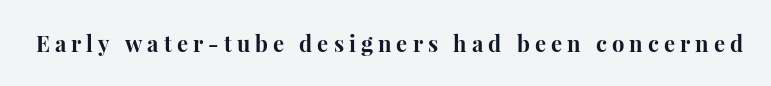
{"italic": "no", "bold": "yes", "underline": "no", "letter_spacing": "wide", "letter_spacing_em": 0.23, "glyph_px": 22}
